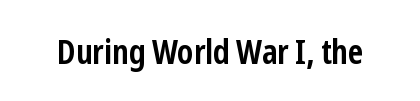
Q: Is the text bold? A: Yes.
Q: Is the text italic (slanted)? A: No, it is upright.
Q: Is the typeface a serif or a sans-serif typeface? A: Sans-serif.
Q: Is the text underlined? A: No.
Q: Is the spacing between letters normal or unusually wide? A: Normal.
Q: Width (condensed, normal, or wide)? A: Condensed.
Q: Stroke contrast? A: Low.
Q: x-height? A: Medium.
Q: Monospaced? A: No.
